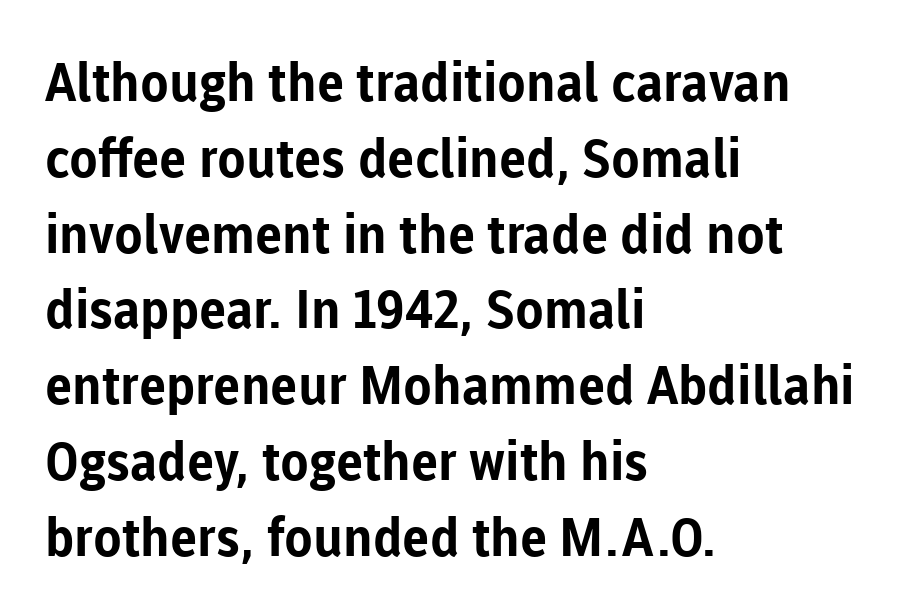
The image shows 53 px bold sans-serif type, upright; set left-aligned, normal line spacing (1.43x), normal letter spacing, not underlined; low stroke contrast and a medium x-height.
